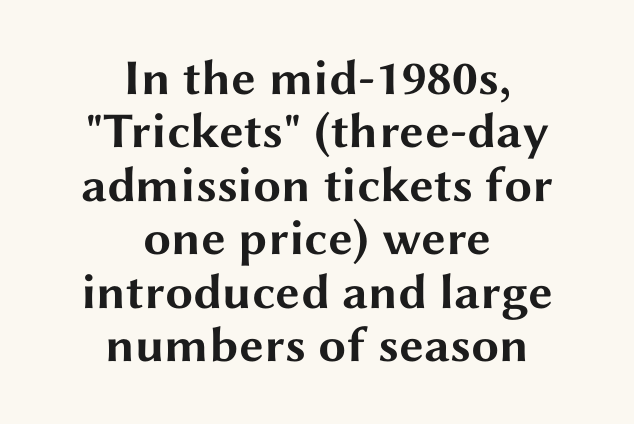
Q: Is the text bold? A: Yes.
Q: Is the text italic (slanted)? A: No, it is upright.
Q: Is the typeface a serif or a sans-serif typeface? A: Sans-serif.
Q: Is the text underlined? A: No.
Q: How is the paragraph aligned? A: Centered.
Q: Is the spacing between letters normal or unusually wide? A: Normal.
Q: Is the spacing between lines tight, normal or loose? A: Tight.
Q: Width (condensed, normal, or wide)? A: Wide.
Q: Stroke contrast? A: Medium.
Q: x-height? A: Medium.
Q: Monospaced? A: No.
